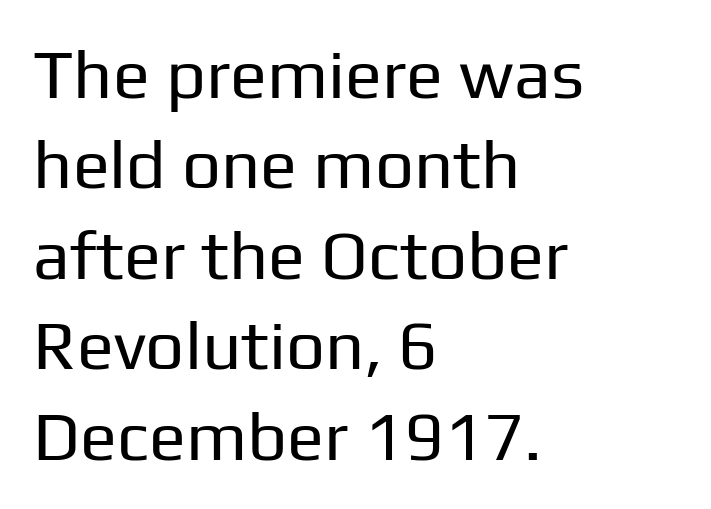
Type without underlining. The rendering keeps characters at their native spacing. Weight: not bold — regular or lighter. Notice how descenders clear the ascenders below comfortably — that's standard leading. Upright lettering throughout. Each letter keeps its own natural width here, so spacing adapts to shape.
